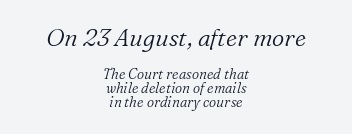
Two sizes are in play, and the larger belongs to the first block. The strokes are not fattened; the text isn't bold. Centered paragraph, ragged on both sides. The space beneath each line is pristine and unruled. These lines were composed using italics. This sample uses plain, unmodified letter spacing.
